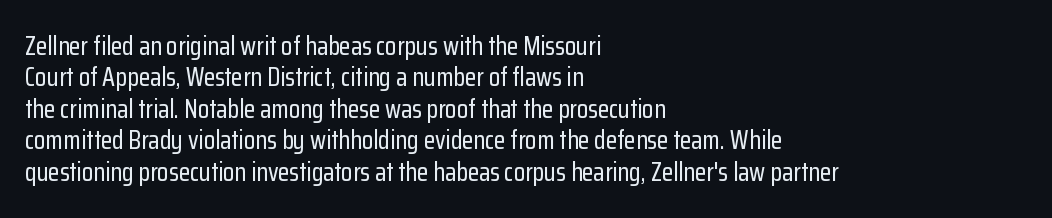
{"italic": "no", "underline": "no", "align": "left", "line_spacing_ratio": 1.21, "letter_spacing": "normal", "letter_spacing_em": 0.0, "glyph_px": 26}
